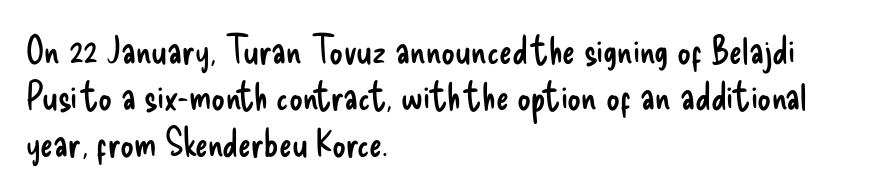
Q: Is the text bold? A: No.
Q: Is the text italic (slanted)? A: No, it is upright.
Q: Is the typeface a serif or a sans-serif typeface? A: Sans-serif.
Q: Is the text underlined? A: No.
Q: How is the paragraph aligned? A: Left-aligned.
Q: Is the spacing between letters normal or unusually wide? A: Normal.
Q: Width (condensed, normal, or wide)? A: Condensed.
Q: Stroke contrast? A: Low.
Q: x-height? A: Small.
Q: Monospaced? A: No.
